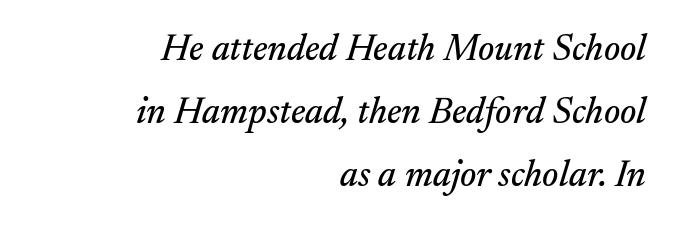
{"serif": "yes", "italic": "yes", "lean": "right", "slant_degrees": 17, "width": "normal", "stroke_contrast": "medium", "x_height": "small", "monospaced": "no", "underline": "no", "align": "right", "line_spacing": "normal", "line_spacing_ratio": 1.7, "letter_spacing": "normal", "letter_spacing_em": 0.0, "glyph_px": 37}
